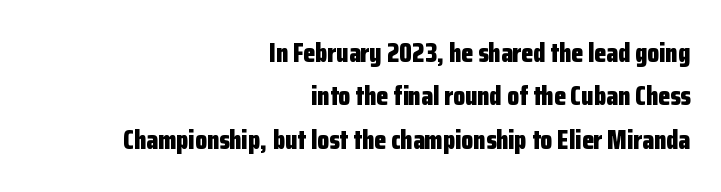
The image shows 27 px bold type, upright; set right-aligned, normal line spacing (1.61x), normal letter spacing, not underlined.
